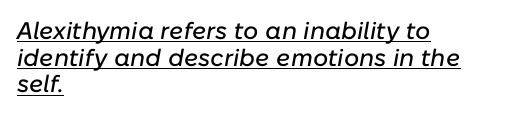
The image shows 24 px text type, italic (leaning right); set left-aligned, tight line spacing (1.11x), normal letter spacing, underlined.
